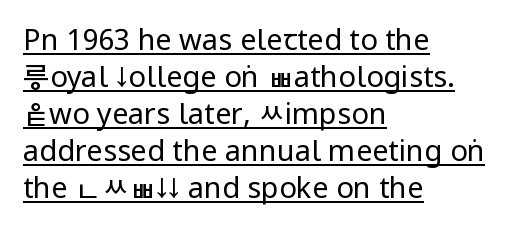
The image shows 29 px regular-weight, condensed sans-serif type, upright; set left-aligned, normal line spacing (1.28x), normal letter spacing, underlined; low stroke contrast and a large x-height.
